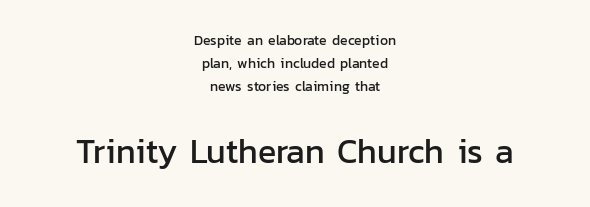
{"serif": "no", "italic": "no", "width": "normal", "stroke_contrast": "low", "x_height": "medium", "monospaced": "no", "underline": "no", "align": "center", "line_spacing": "normal", "line_spacing_ratio": 1.65, "letter_spacing": "normal", "letter_spacing_em": 0.0, "larger_block": "second", "size_ratio": 2.43, "glyph_px": 34}
